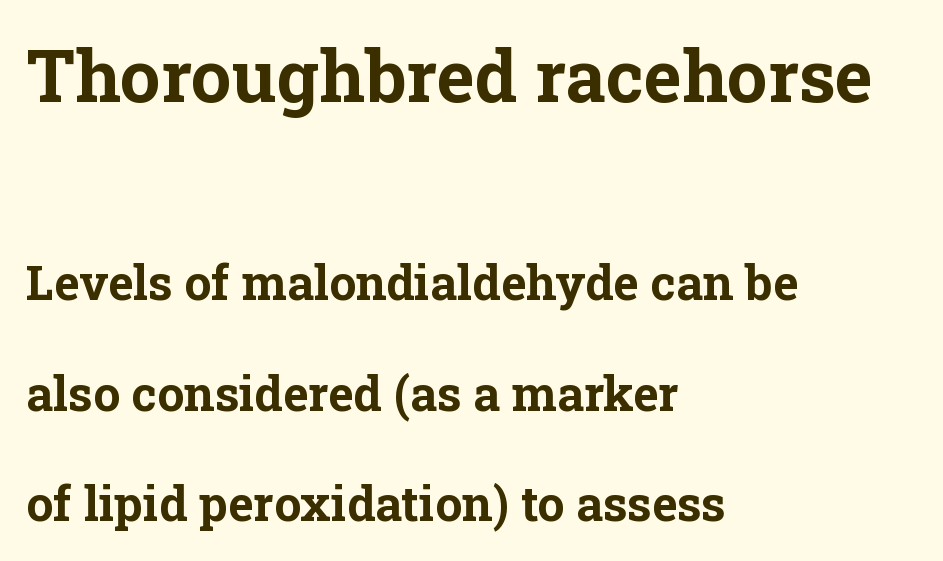
The image shows 72 px bold serif type, upright; set left-aligned, loose line spacing (2.3x), normal letter spacing, not underlined; the first (top) block is 1.5x larger; low stroke contrast and a medium x-height.
